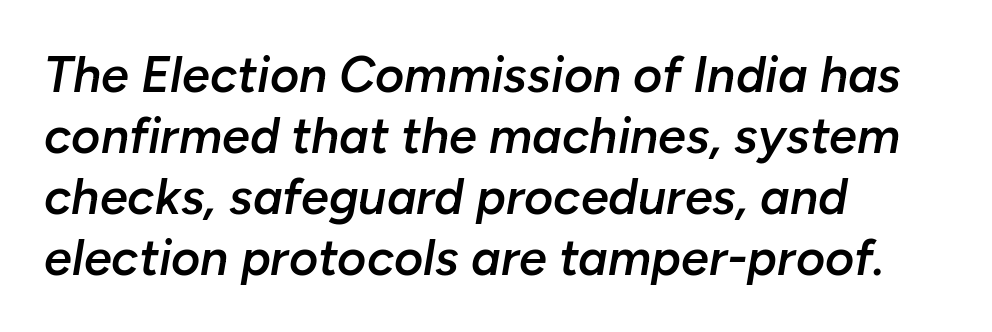
The image shows 50 px semibold type, italic (leaning right); set left-aligned, line spacing 1.22x, normal letter spacing, not underlined; low stroke contrast and a medium x-height.
